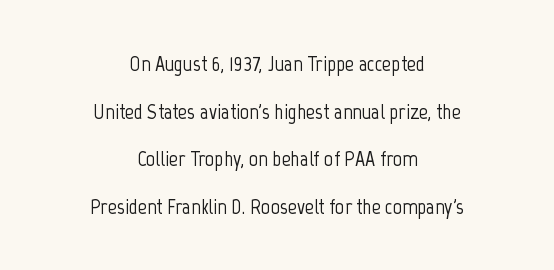
Q: Is the text italic (slanted)? A: No, it is upright.
Q: Is the text underlined? A: No.
Q: How is the paragraph aligned? A: Centered.
Q: Is the spacing between letters normal or unusually wide? A: Normal.
Q: Is the spacing between lines tight, normal or loose? A: Loose.
